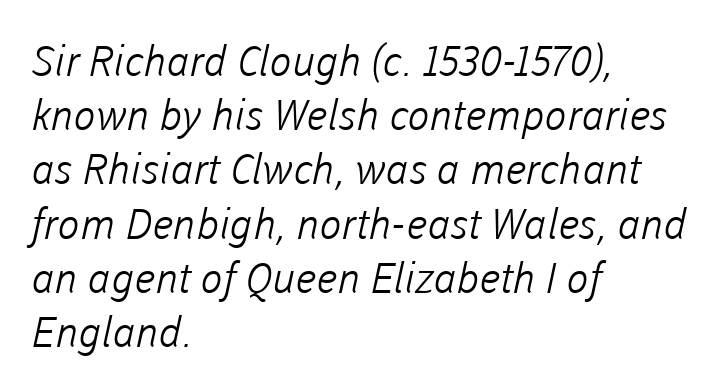
{"serif": "no", "bold": "no", "weight": "light", "width": "normal", "stroke_contrast": "low", "x_height": "medium", "monospaced": "no", "underline": "no", "align": "left", "line_spacing": "normal", "line_spacing_ratio": 1.29, "letter_spacing": "normal", "letter_spacing_em": 0.0, "glyph_px": 42}
